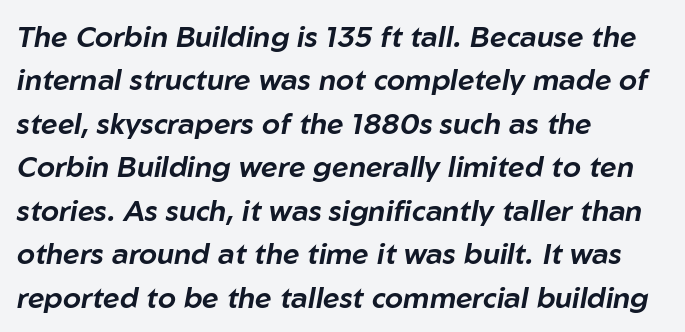
{"italic": "yes", "lean": "right", "slant_degrees": 10, "width": "normal", "stroke_contrast": "low", "x_height": "medium", "monospaced": "no", "underline": "no", "align": "left", "line_spacing": "normal", "line_spacing_ratio": 1.5, "letter_spacing": "normal", "letter_spacing_em": 0.0, "glyph_px": 29}
